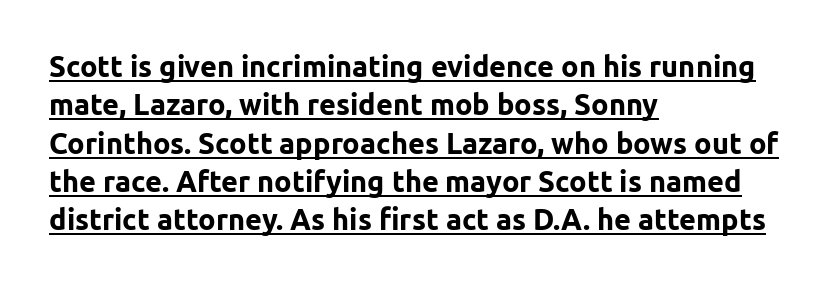
Style check: upright. Nobody touched the tracking dial on this one. Observe the absence of serifs on each vertical stroke in this sample. Caption: multi-line text, flush left, ragged right. Do the characters align in a grid? No, the font is proportional. Heavy, bold letterforms.
